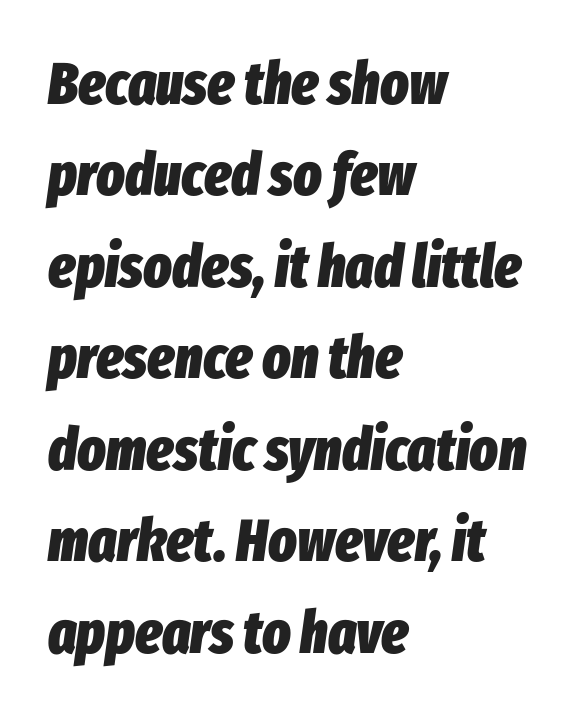
{"italic": "yes", "lean": "right", "slant_degrees": 8, "bold": "yes", "weight": "heavy", "width": "condensed", "stroke_contrast": "low", "x_height": "medium", "monospaced": "no", "underline": "no", "align": "left", "line_spacing": "normal", "line_spacing_ratio": 1.55, "letter_spacing": "normal", "letter_spacing_em": 0.0, "glyph_px": 59}
